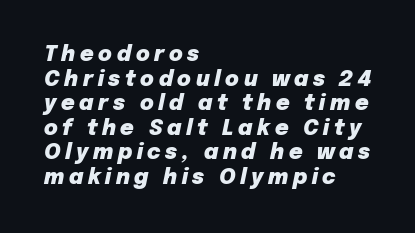
{"italic": "yes", "lean": "right", "slant_degrees": 12, "bold": "yes", "underline": "no", "align": "left", "line_spacing_ratio": 1.17, "letter_spacing": "wide", "letter_spacing_em": 0.22, "glyph_px": 21}
